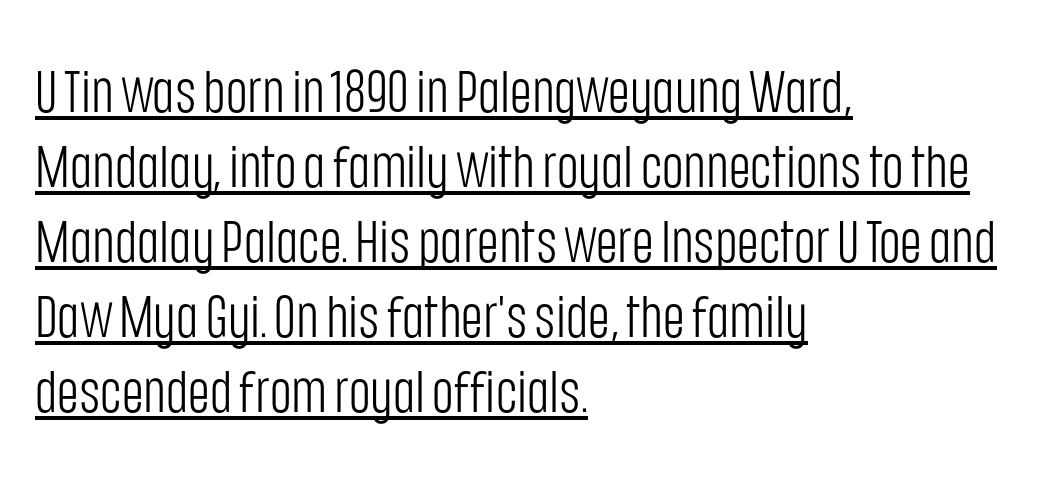
{"serif": "no", "italic": "no", "bold": "no", "weight": "light", "width": "condensed", "stroke_contrast": "low", "x_height": "large", "monospaced": "no", "underline": "yes", "align": "left", "line_spacing": "normal", "line_spacing_ratio": 1.27, "letter_spacing": "normal", "letter_spacing_em": 0.0, "glyph_px": 59}
